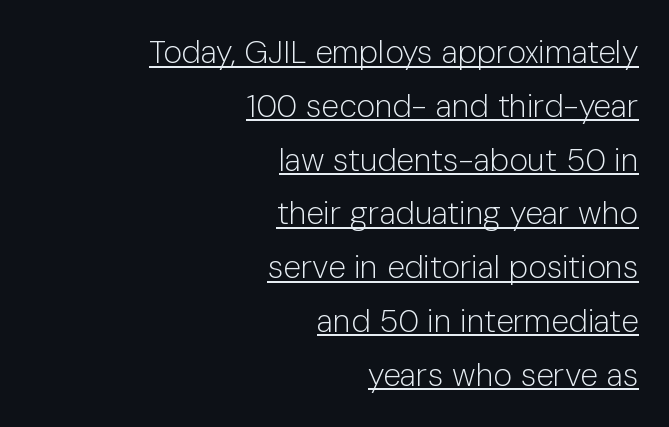
Q: Is the text bold? A: No.
Q: Is the text italic (slanted)? A: No, it is upright.
Q: Is the typeface a serif or a sans-serif typeface? A: Sans-serif.
Q: Is the text underlined? A: Yes.
Q: How is the paragraph aligned? A: Right-aligned.
Q: Is the spacing between letters normal or unusually wide? A: Normal.
Q: Is the spacing between lines tight, normal or loose? A: Normal.
Q: Width (condensed, normal, or wide)? A: Normal.
Q: Stroke contrast? A: Low.
Q: x-height? A: Medium.
Q: Monospaced? A: No.
